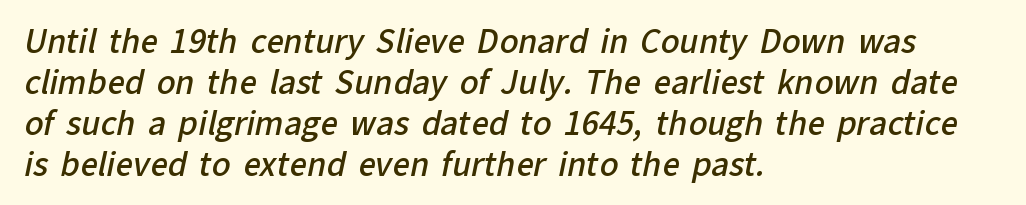
The image shows 31 px semibold sans-serif type; set left-aligned, normal line spacing (1.32x), normal letter spacing, not underlined; low stroke contrast and a medium x-height.
